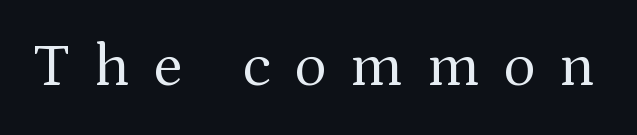
The image shows 60 px regular-weight serif type, upright; set unusually wide letter spacing (+0.4 em), not underlined; medium stroke contrast and a medium x-height.
